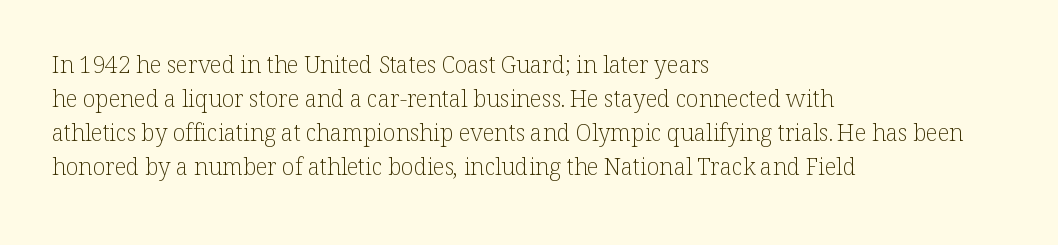
Q: Is the text bold? A: No.
Q: Is the text italic (slanted)? A: No, it is upright.
Q: Is the text underlined? A: No.
Q: How is the paragraph aligned? A: Left-aligned.
Q: Is the spacing between letters normal or unusually wide? A: Normal.
Q: Is the spacing between lines tight, normal or loose? A: Normal.
